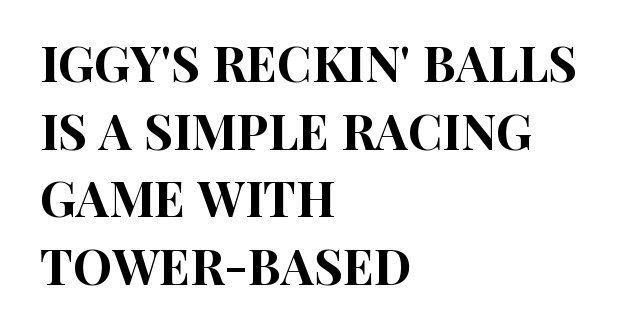
The image shows 49 px condensed sans-serif type, upright; set left-aligned, normal line spacing (1.38x), normal letter spacing, not underlined; high stroke contrast and a large x-height.
